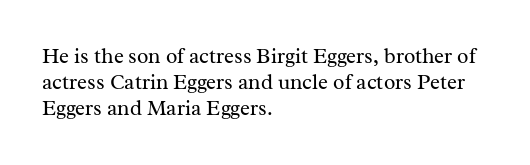
The typography opts for an upright posture over an oblique one. Unmarked baselines from the first word to the last. Students, note that the glyphs here touch the page at normal intervals. Which margin do the lines hug? The left one — the right edge is uneven. The typesetting does not lean heavy: it is not bold.
